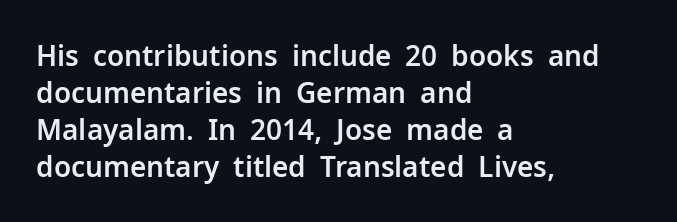
The setting favours the left margin, as ordinary paragraphs usually do. Note the varied advance widths — an 'i' is clearly narrower than an 'm'. It's the straight-up-and-down kind of type. These lines sit exactly where default settings would place them.
